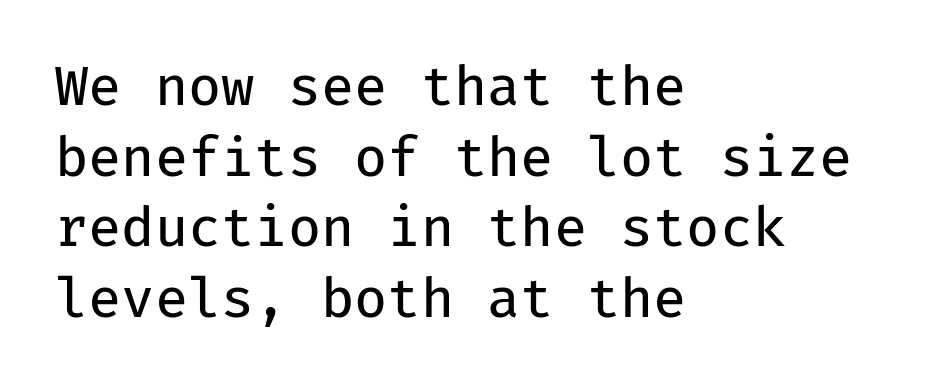
{"serif": "no", "italic": "no", "bold": "no", "weight": "regular", "width": "normal", "stroke_contrast": "low", "x_height": "medium", "monospaced": "yes", "underline": "no", "align": "left", "line_spacing": "normal", "line_spacing_ratio": 1.31, "letter_spacing": "normal", "letter_spacing_em": 0.0, "glyph_px": 54}
